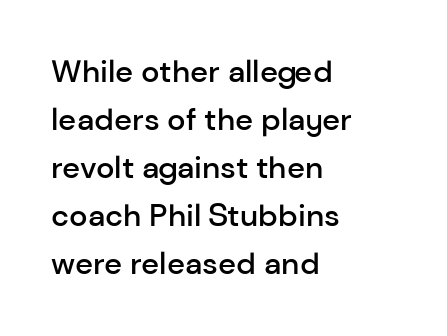
Q: Is the text bold? A: Semi-bold.
Q: Is the text italic (slanted)? A: No, it is upright.
Q: Is the typeface a serif or a sans-serif typeface? A: Sans-serif.
Q: Is the text underlined? A: No.
Q: How is the paragraph aligned? A: Left-aligned.
Q: Is the spacing between letters normal or unusually wide? A: Normal.
Q: Is the spacing between lines tight, normal or loose? A: Normal.
Q: Width (condensed, normal, or wide)? A: Normal.
Q: Stroke contrast? A: Low.
Q: x-height? A: Medium.
Q: Monospaced? A: No.
